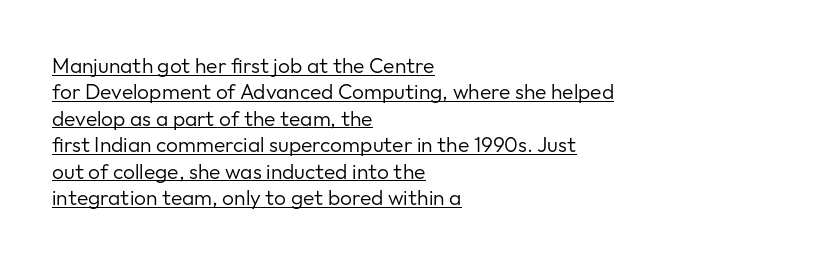
This sample is left-justified, so line endings fall wherever the words run out. How would I describe the line gaps? Plain and ordinary. A typesetter would call this zero additional tracking. Italic? Not at all — the glyphs are vertical. Heft: none added — not bold. Honestly, the underline is the first thing you notice here.
